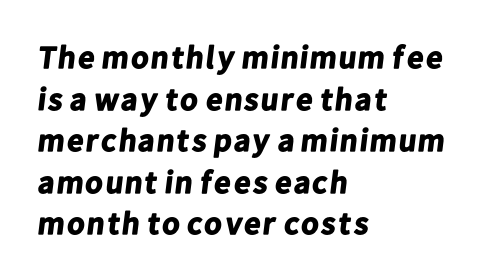
The image shows 32 px bold sans-serif type; set left-aligned, normal line spacing (1.3x), normal letter spacing, not underlined; low stroke contrast and a medium x-height.
